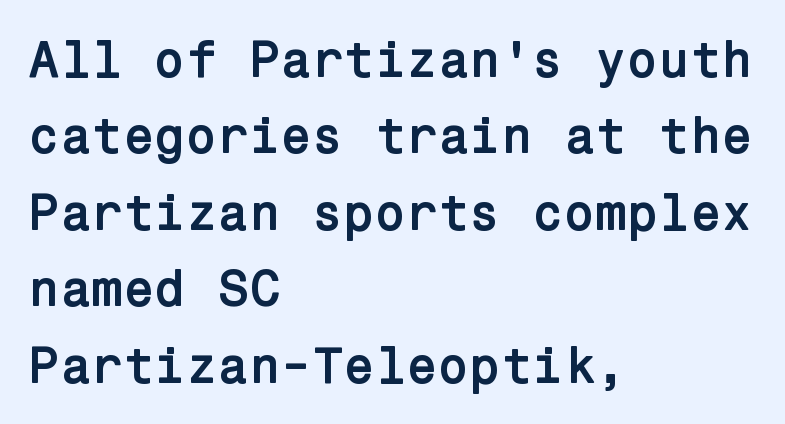
{"serif": "no", "italic": "no", "bold": "yes", "weight": "semibold", "width": "normal", "stroke_contrast": "low", "x_height": "medium", "underline": "no", "align": "left", "line_spacing": "normal", "line_spacing_ratio": 1.5, "letter_spacing": "normal", "letter_spacing_em": 0.0, "glyph_px": 51}
